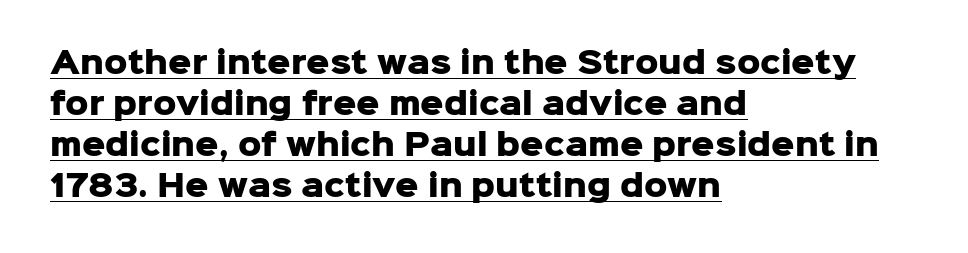
The image shows 29 px heavy sans-serif type, upright; set left-aligned, normal line spacing (1.41x), normal letter spacing, underlined; low stroke contrast and a medium x-height.
